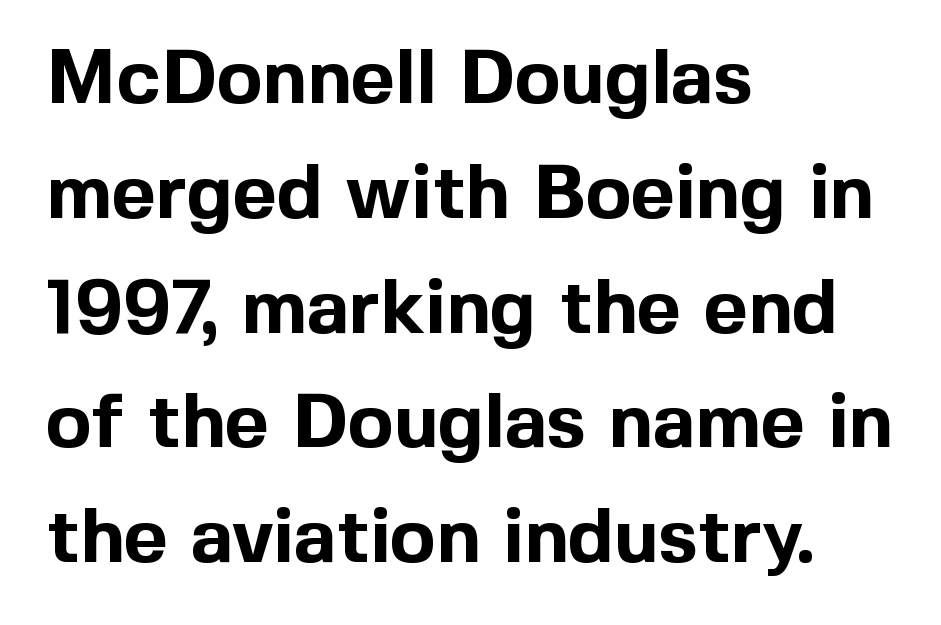
Evenly set lines give the paragraph a standard silhouette. Character widths vary here, with narrow letters taking less room than wide ones. The face used here is a sans, in the tradition of grotesques and geometrics. Tall strokes in this sample are plumb rather than angled. Heavy-handed strokes throughout: this text is bold.
